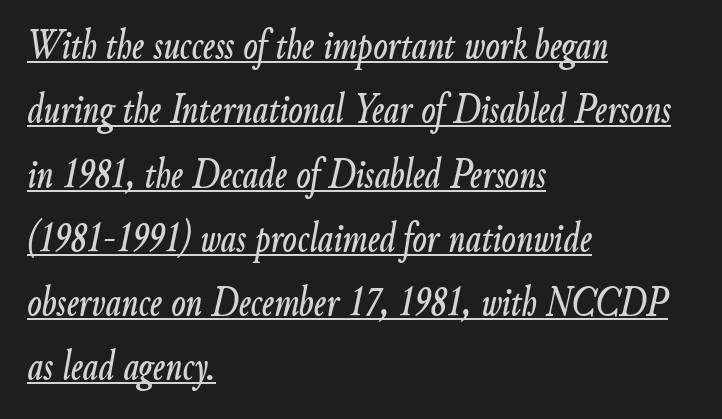
Q: Is the text italic (slanted)? A: Yes, it leans right by about 9 degrees.
Q: Is the text underlined? A: Yes.
Q: How is the paragraph aligned? A: Left-aligned.
Q: Is the spacing between letters normal or unusually wide? A: Normal.
Q: Is the spacing between lines tight, normal or loose? A: Normal.
Q: Width (condensed, normal, or wide)? A: Condensed.
Q: Stroke contrast? A: Low.
Q: x-height? A: Small.
Q: Monospaced? A: No.
